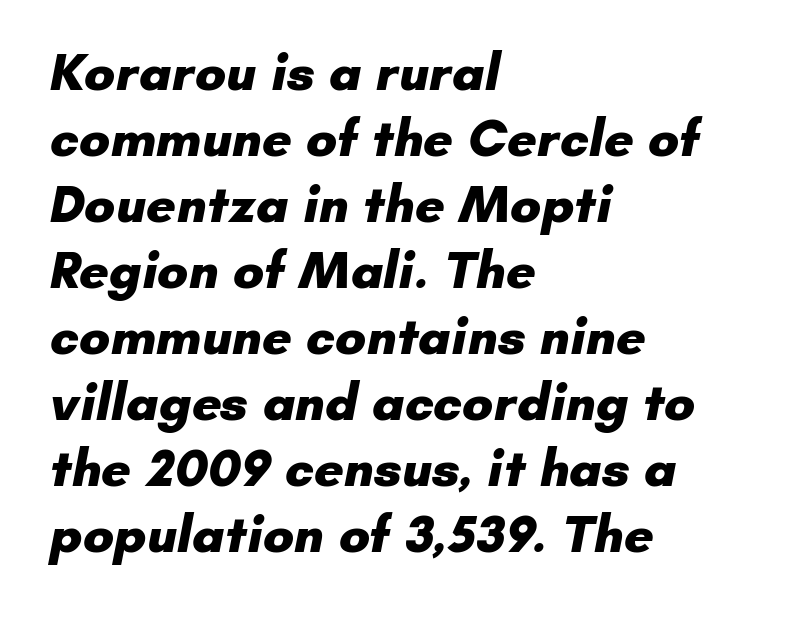
The image shows 52 px heavy sans-serif type; set left-aligned, normal line spacing (1.27x), normal letter spacing, not underlined; low stroke contrast and a small x-height.
